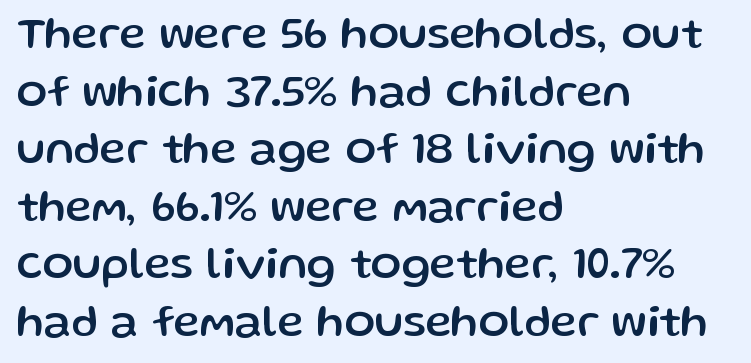
Q: Is the text italic (slanted)? A: No, it is upright.
Q: Is the typeface a serif or a sans-serif typeface? A: Sans-serif.
Q: Is the text underlined? A: No.
Q: How is the paragraph aligned? A: Left-aligned.
Q: Is the spacing between letters normal or unusually wide? A: Normal.
Q: Is the spacing between lines tight, normal or loose? A: Normal.
Q: Width (condensed, normal, or wide)? A: Normal.
Q: Stroke contrast? A: Low.
Q: x-height? A: Medium.
Q: Monospaced? A: No.
